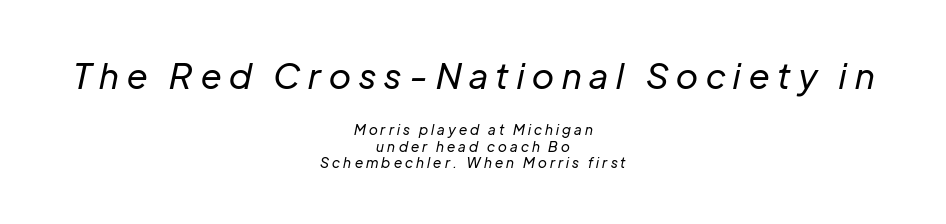
Underline: absent. The first block has been scaled up relative to the second. These lines have a slow, spaced-out rhythm from letter to letter. Style check: oblique. Weight: in the light-to-regular range. Casual observation: everything's sitting right in the middle.
